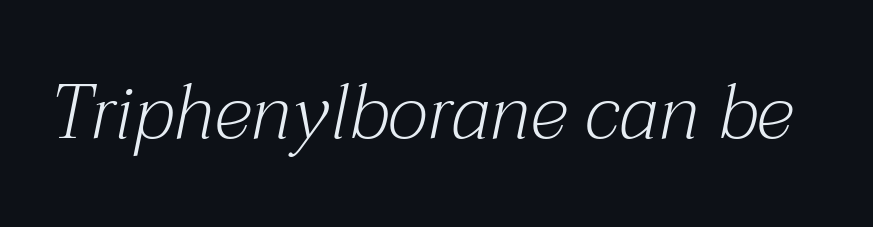
Designer's note — italics engaged. Does extra space separate the letters? No, they use regular spacing. No word sits above an underline. This sample has the flowing, uneven cadence of proportional lettering. Nothing heavy about these letters — not bold at all. The typeface chosen for these lines features serifs.
